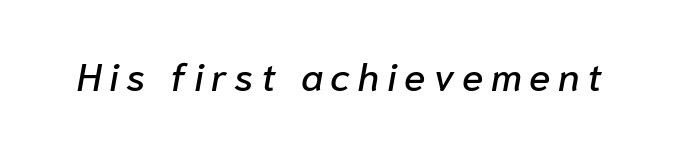
The image shows 39 px text type, italic (leaning right); set not underlined; low stroke contrast and a medium x-height.
